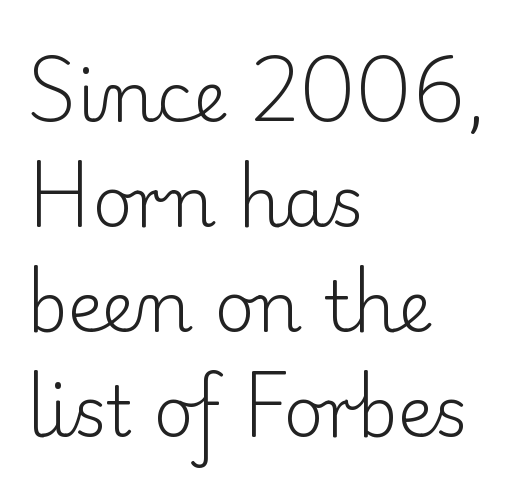
The image shows 70 px light type, upright; set left-aligned, normal line spacing (1.5x), normal letter spacing, not underlined; low stroke contrast and a small x-height.
